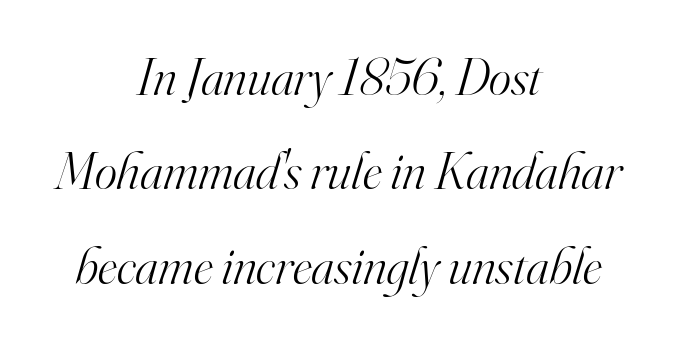
The image shows 53 px light serif type, italic (leaning right); set centered, line spacing 1.78x, normal letter spacing, not underlined; high stroke contrast and a small x-height.
